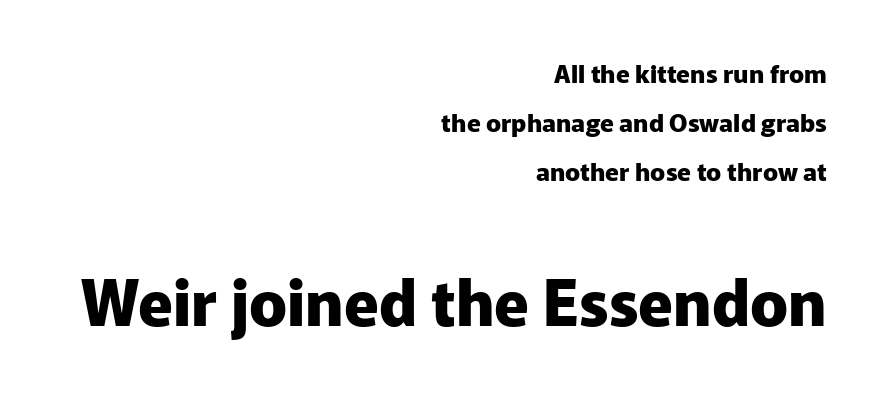
The image shows 63 px heavy sans-serif type, upright; set right-aligned, loose line spacing (1.97x), normal letter spacing, not underlined; the second (bottom) block is 2.52x larger; low stroke contrast and a medium x-height.
